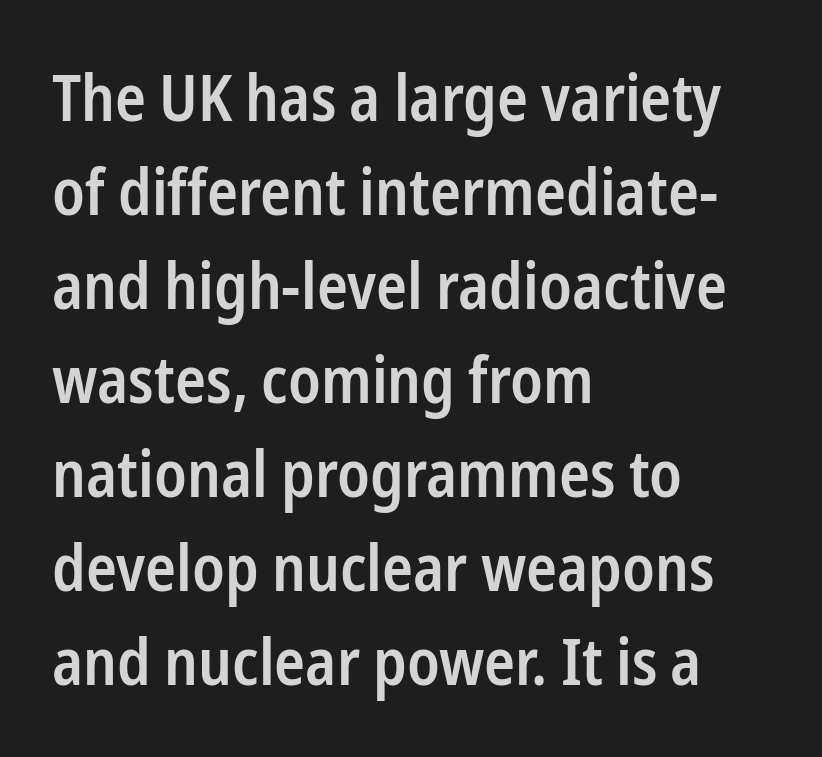
Q: Is the text bold? A: Semi-bold.
Q: Is the text italic (slanted)? A: No, it is upright.
Q: Is the typeface a serif or a sans-serif typeface? A: Sans-serif.
Q: Is the text underlined? A: No.
Q: How is the paragraph aligned? A: Left-aligned.
Q: Is the spacing between letters normal or unusually wide? A: Normal.
Q: Is the spacing between lines tight, normal or loose? A: Normal.
Q: Width (condensed, normal, or wide)? A: Condensed.
Q: Stroke contrast? A: Low.
Q: x-height? A: Medium.
Q: Monospaced? A: No.
